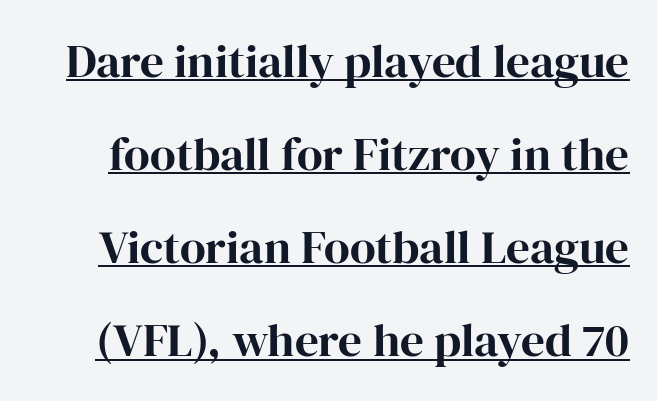
The image shows 47 px bold serif type, upright; set loose line spacing (1.98x), normal letter spacing, underlined; high stroke contrast and a medium x-height.
